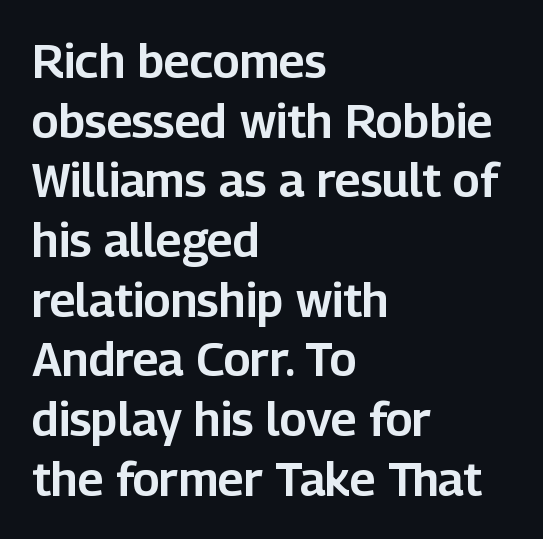
Nope, no serifs anywhere on these letters. If you measured baseline to baseline, you'd find a middling distance. Caption: multi-line text, flush left, ragged right. No italicization has been applied; the sample stays upright. The space directly below the letters is spotless.
